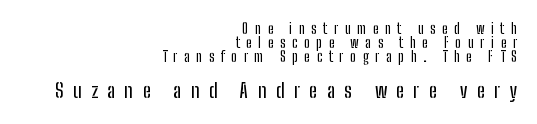
{"italic": "no", "underline": "no", "align": "right", "line_spacing": "tight", "line_spacing_ratio": 1.01, "letter_spacing": "wide", "letter_spacing_em": 0.47, "larger_block": "second", "size_ratio": 1.43, "glyph_px": 20}
